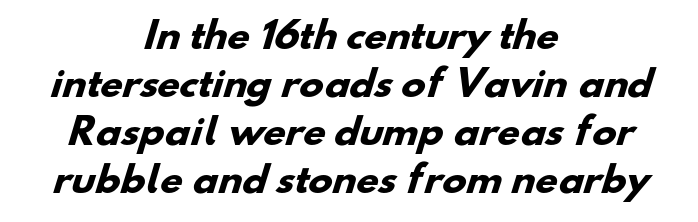
These lines are composed in type without serifs. Typeset on center — no edge is straight. Compared with an ordinary text face, these strokes are far heavier — a full bold. The rows are spaced the way most documents space them. Type without underlining.
